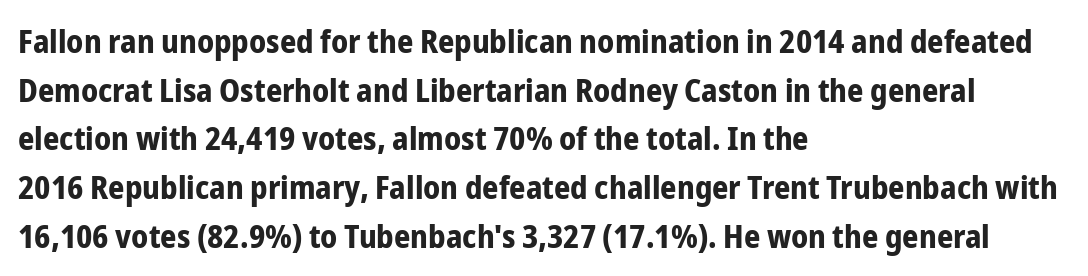
{"serif": "no", "italic": "no", "bold": "yes", "weight": "bold", "width": "condensed", "stroke_contrast": "low", "x_height": "medium", "monospaced": "no", "underline": "no", "align": "left", "line_spacing": "normal", "line_spacing_ratio": 1.52, "letter_spacing": "normal", "letter_spacing_em": 0.0, "glyph_px": 32}
